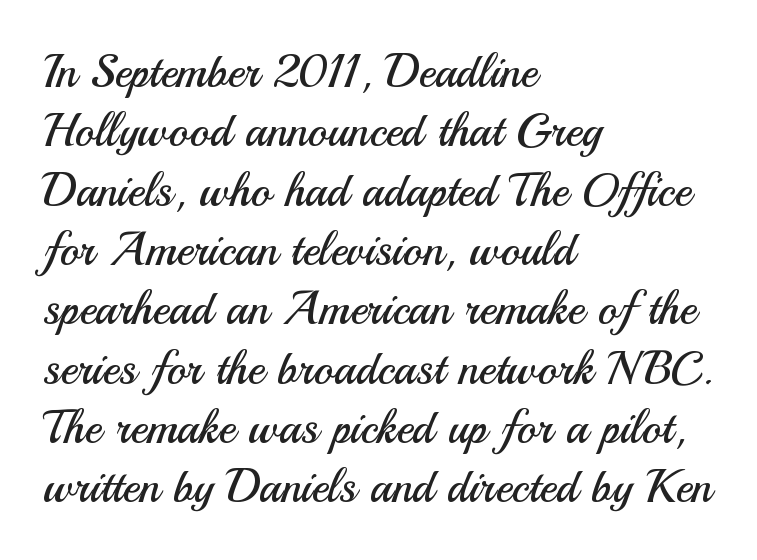
{"serif": "no", "bold": "no", "weight": "regular", "width": "normal", "stroke_contrast": "medium", "x_height": "small", "monospaced": "no", "underline": "no", "align": "left", "line_spacing": "normal", "line_spacing_ratio": 1.29, "letter_spacing": "normal", "letter_spacing_em": 0.0, "glyph_px": 46}
